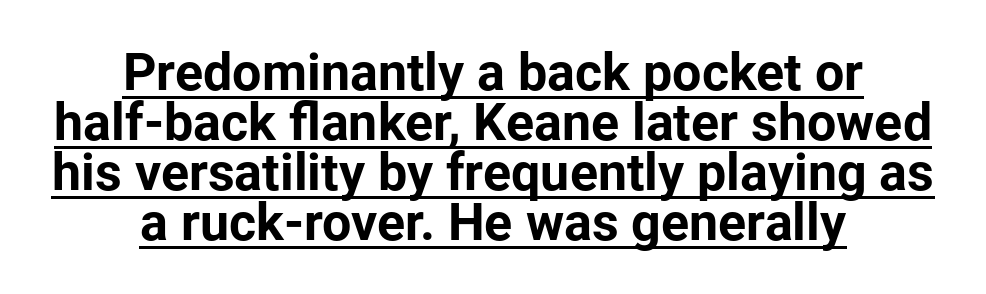
Q: Is the text bold? A: Yes.
Q: Is the text italic (slanted)? A: No, it is upright.
Q: Is the typeface a serif or a sans-serif typeface? A: Sans-serif.
Q: Is the text underlined? A: Yes.
Q: How is the paragraph aligned? A: Centered.
Q: Is the spacing between letters normal or unusually wide? A: Normal.
Q: Is the spacing between lines tight, normal or loose? A: Tight.
Q: Width (condensed, normal, or wide)? A: Normal.
Q: Stroke contrast? A: Low.
Q: x-height? A: Medium.
Q: Monospaced? A: No.
